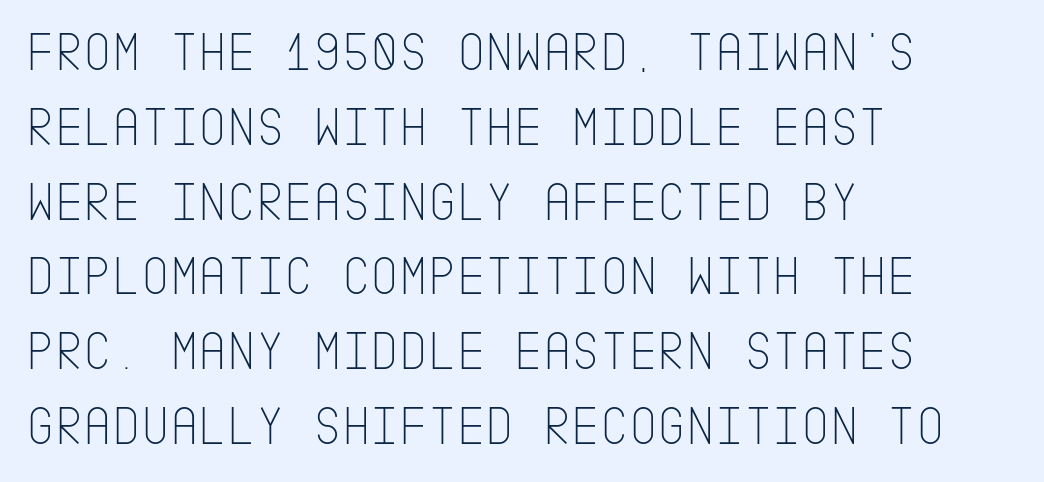
The letters carry no serifs — their stems end cleanly without finishing strokes. The letterforms sit shoulder to shoulder at normal distance. No word sits above an underline. Horizontally, the lines are justified to the leading edge only. Unlike italic type, these characters show no tilt at all. This sample keeps an unexceptional amount of space between lines.
